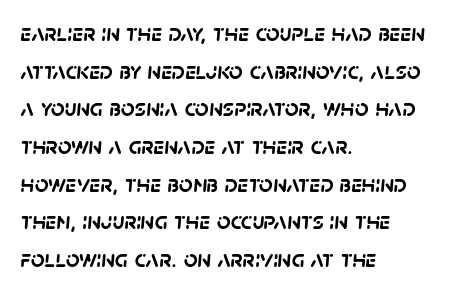
Q: Is the text bold? A: Yes.
Q: Is the text underlined? A: No.
Q: How is the paragraph aligned? A: Left-aligned.
Q: Is the spacing between letters normal or unusually wide? A: Normal.
Q: Is the spacing between lines tight, normal or loose? A: Normal.
